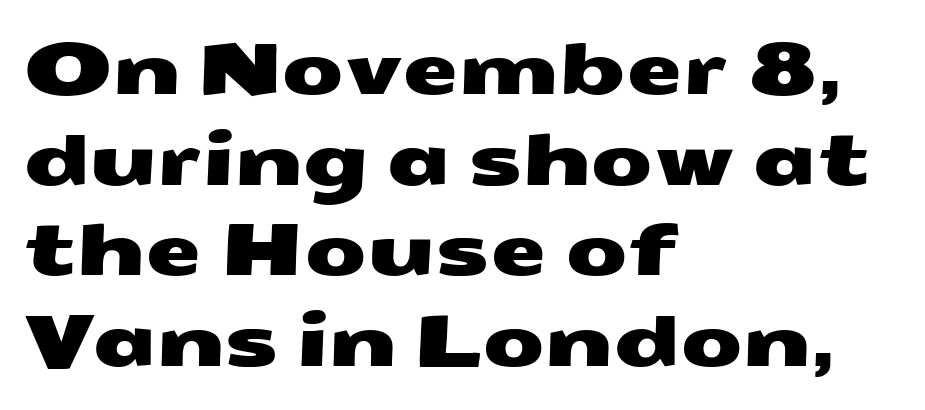
{"serif": "no", "width": "wide", "stroke_contrast": "medium", "x_height": "medium", "monospaced": "no", "underline": "no", "align": "left", "line_spacing": "normal", "line_spacing_ratio": 1.26, "letter_spacing": "normal", "letter_spacing_em": 0.0, "glyph_px": 72}
